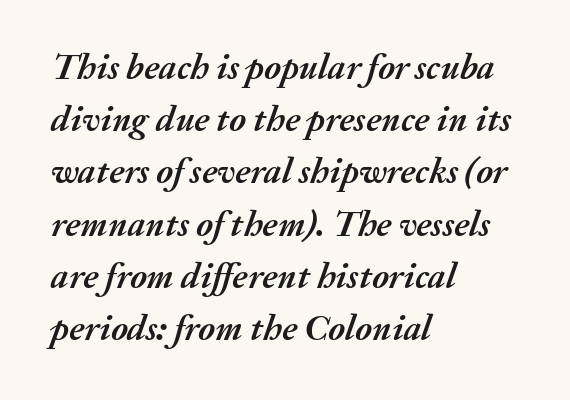
{"italic": "yes", "lean": "right", "slant_degrees": 20, "bold": "yes", "weight": "semibold", "width": "normal", "stroke_contrast": "medium", "x_height": "medium", "monospaced": "no", "underline": "no", "align": "left", "line_spacing": "normal", "line_spacing_ratio": 1.45, "letter_spacing": "normal", "letter_spacing_em": 0.0, "glyph_px": 36}
